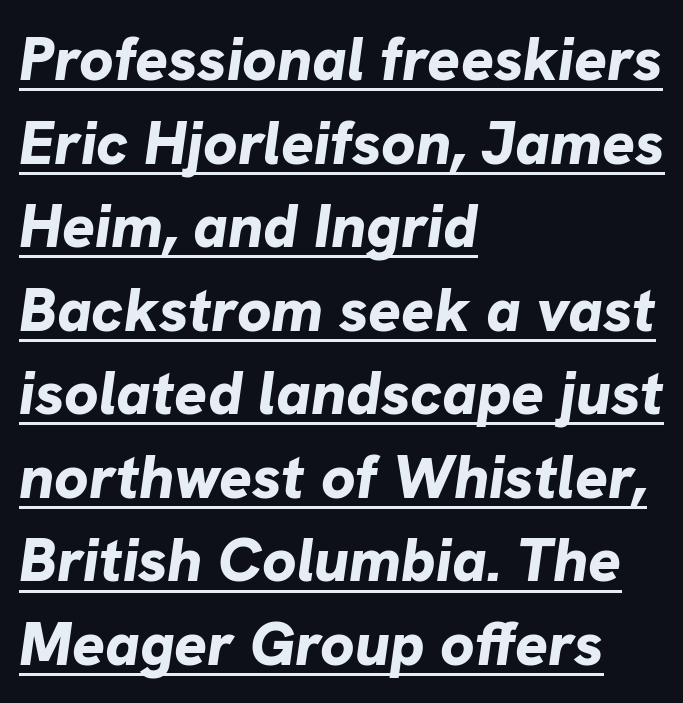
{"italic": "yes", "lean": "right", "slant_degrees": 8, "bold": "yes", "weight": "bold", "width": "normal", "stroke_contrast": "low", "x_height": "medium", "monospaced": "no", "underline": "yes", "align": "left", "line_spacing": "normal", "line_spacing_ratio": 1.37, "letter_spacing": "normal", "letter_spacing_em": 0.0, "glyph_px": 61}
